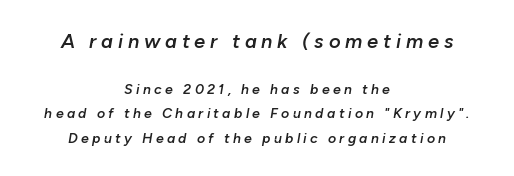
{"italic": "yes", "lean": "right", "slant_degrees": 10, "bold": "semi", "underline": "no", "align": "center", "line_spacing_ratio": 1.75, "letter_spacing": "wide", "letter_spacing_em": 0.24, "larger_block": "first", "size_ratio": 1.43, "glyph_px": 20}
